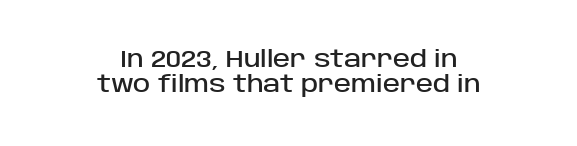
It's the straight-up-and-down kind of type. No word sits above an underline. Alignment: centered. The block of text is dense from top to bottom, with scant space between rows.
